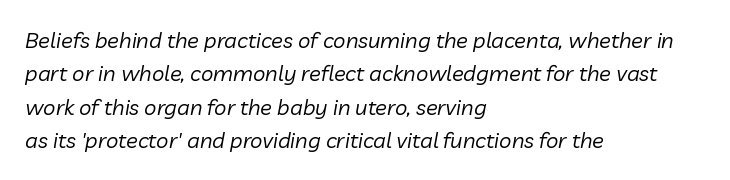
The strokes are not fattened; the text isn't bold. A typesetter would call this zero additional tracking. The area under the type is left untouched. Baseline-to-baseline distance is the conventional proportion of letter height.
